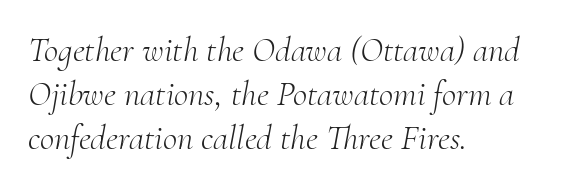
The image shows 35 px light serif type, italic (leaning right); set left-aligned, normal line spacing (1.26x), normal letter spacing, not underlined; medium stroke contrast and a small x-height.
